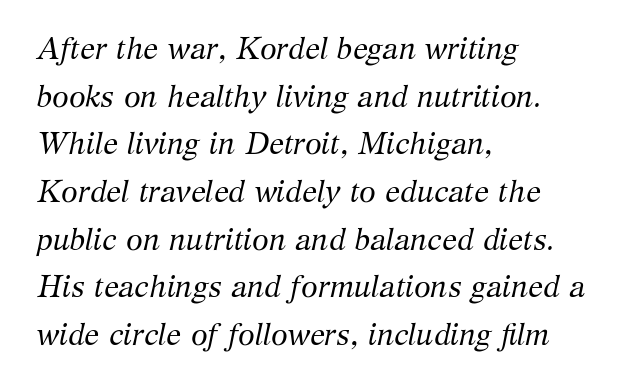
{"serif": "yes", "italic": "yes", "lean": "right", "slant_degrees": 12, "bold": "no", "weight": "regular", "width": "normal", "stroke_contrast": "medium", "x_height": "medium", "monospaced": "no", "underline": "no", "align": "left", "line_spacing": "normal", "line_spacing_ratio": 1.59, "letter_spacing": "normal", "letter_spacing_em": 0.0, "glyph_px": 30}
